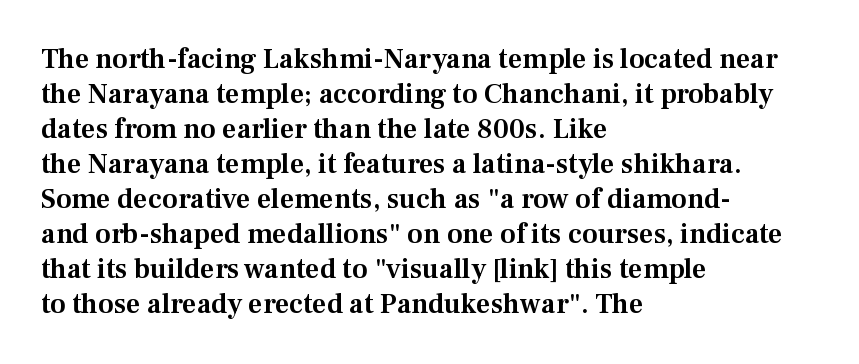
The image shows 28 px serif type, upright; set left-aligned, normal line spacing (1.25x), normal letter spacing, not underlined; medium stroke contrast and a medium x-height.
